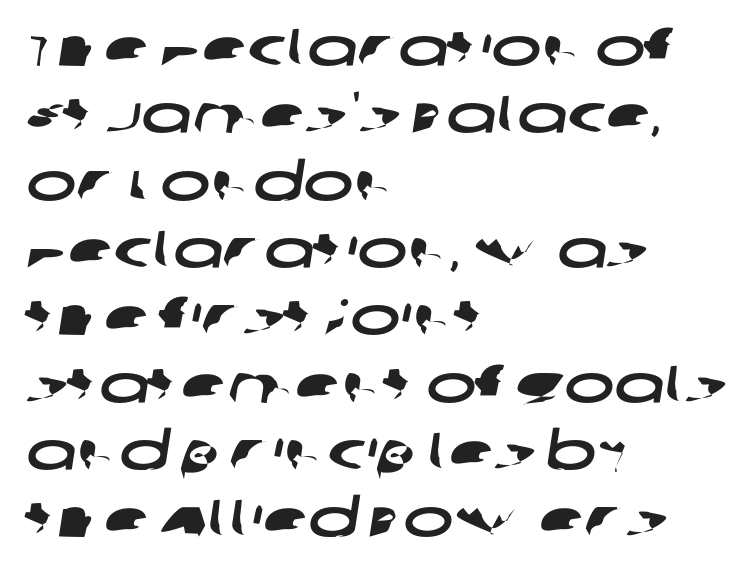
{"serif": "no", "width": "wide", "stroke_contrast": "low", "x_height": "large", "monospaced": "no", "underline": "no", "align": "left", "line_spacing": "normal", "line_spacing_ratio": 1.27, "letter_spacing": "normal", "letter_spacing_em": 0.0, "glyph_px": 53}
